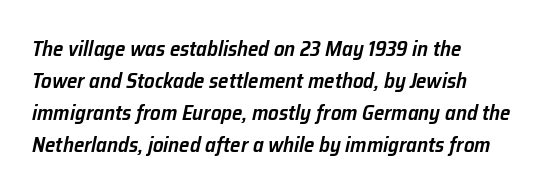
{"italic": "yes", "lean": "right", "slant_degrees": 12, "bold": "semi", "underline": "no", "align": "left", "line_spacing": "normal", "line_spacing_ratio": 1.53, "letter_spacing": "normal", "letter_spacing_em": 0.0, "glyph_px": 21}
